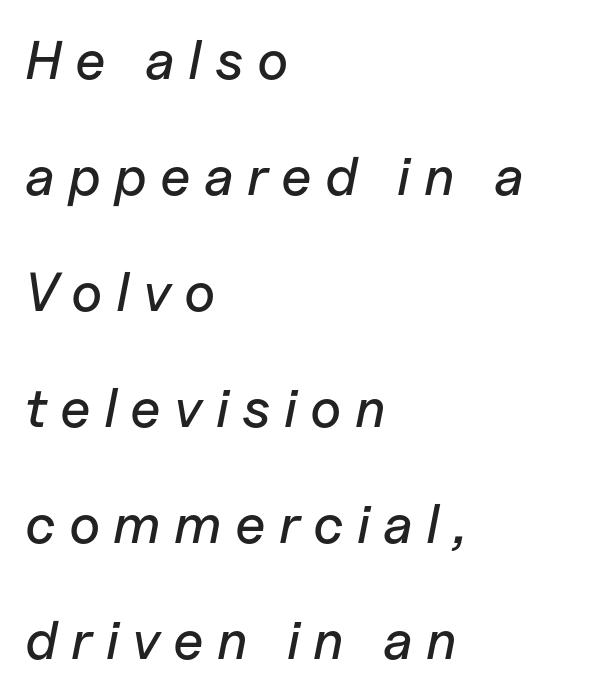
Q: Is the text italic (slanted)? A: Yes, it leans right by about 11 degrees.
Q: Is the text underlined? A: No.
Q: How is the paragraph aligned? A: Left-aligned.
Q: Is the spacing between letters normal or unusually wide? A: Unusually wide.
Q: Is the spacing between lines tight, normal or loose? A: Loose.
Q: Width (condensed, normal, or wide)? A: Normal.
Q: Stroke contrast? A: Low.
Q: x-height? A: Medium.
Q: Monospaced? A: No.
